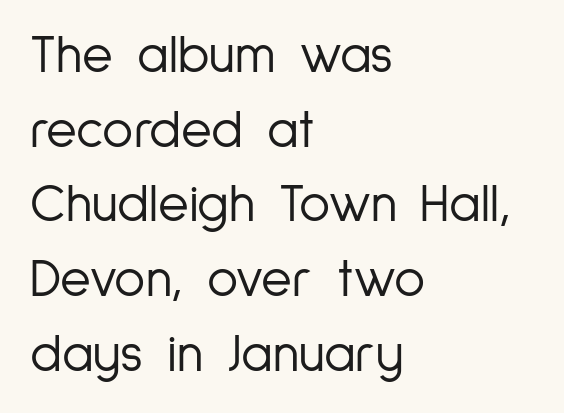
{"serif": "no", "italic": "no", "bold": "no", "weight": "light", "width": "condensed", "stroke_contrast": "low", "x_height": "medium", "monospaced": "no", "underline": "no", "align": "left", "line_spacing": "normal", "line_spacing_ratio": 1.41, "letter_spacing": "normal", "letter_spacing_em": 0.0, "glyph_px": 53}
